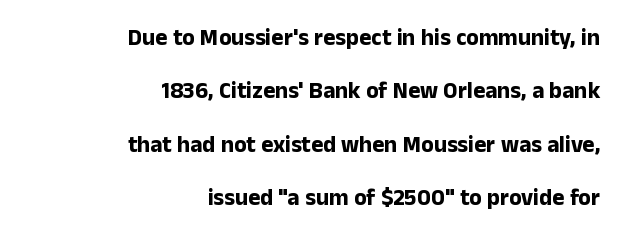
The image shows 23 px bold type, upright; set right-aligned, loose line spacing (2.32x), normal letter spacing, not underlined.
